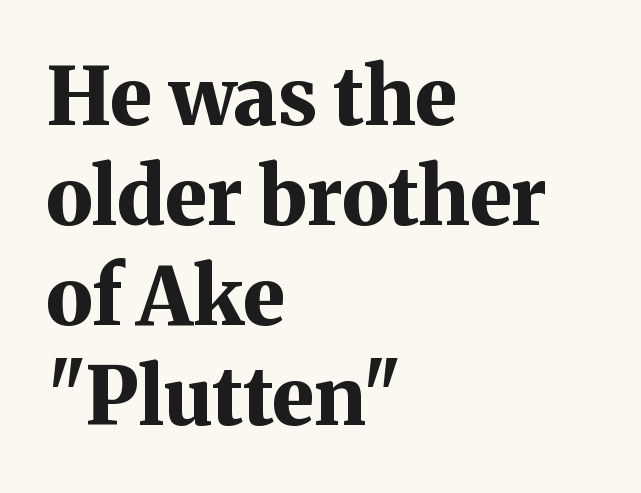
{"serif": "yes", "italic": "no", "bold": "yes", "weight": "bold", "width": "normal", "stroke_contrast": "medium", "x_height": "medium", "monospaced": "no", "underline": "no", "align": "left", "line_spacing": "normal", "line_spacing_ratio": 1.25, "letter_spacing": "normal", "letter_spacing_em": 0.0, "glyph_px": 80}
